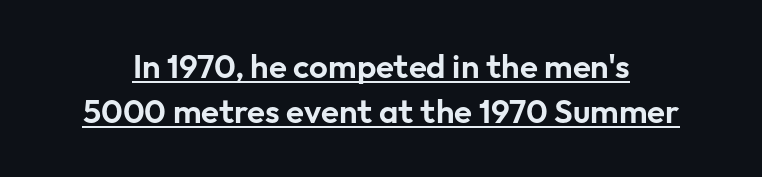
Here the designer chose a conventional face with non-uniform glyph widths. A baseline rule has been typeset under these characters. Characters remain perfectly vertical along every line. Leading: standard.
